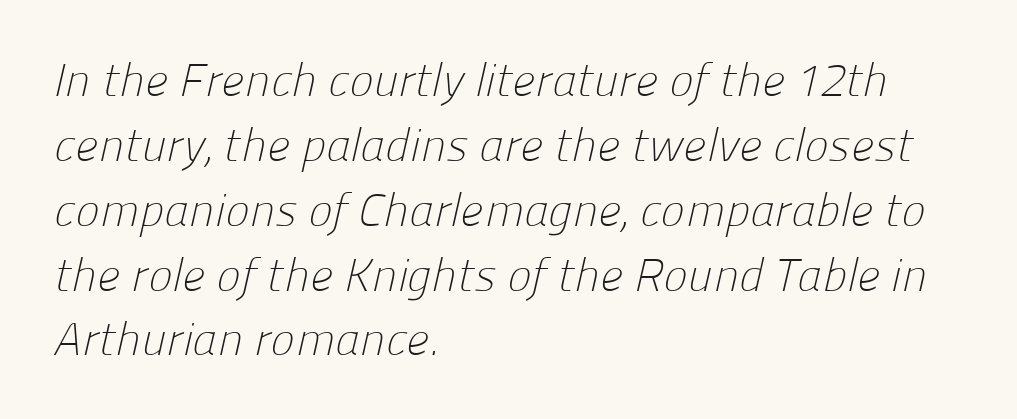
{"serif": "no", "bold": "no", "weight": "light", "width": "normal", "stroke_contrast": "low", "x_height": "medium", "monospaced": "no", "underline": "no", "align": "left", "line_spacing": "normal", "line_spacing_ratio": 1.41, "letter_spacing": "normal", "letter_spacing_em": 0.0, "glyph_px": 46}
